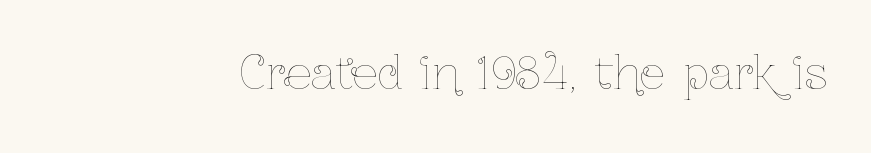
The image shows 45 px thin, condensed type, upright; set right-aligned, normal letter spacing, not underlined; low stroke contrast and a medium x-height.
